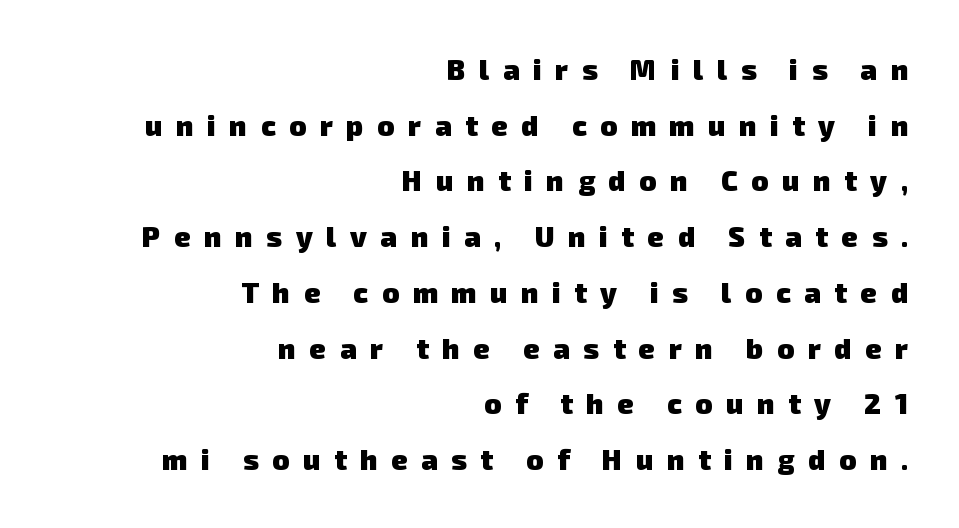
The image shows 28 px heavy sans-serif type; set right-aligned, loose line spacing (1.99x), unusually wide letter spacing (+0.49 em), not underlined; low stroke contrast and a medium x-height.
